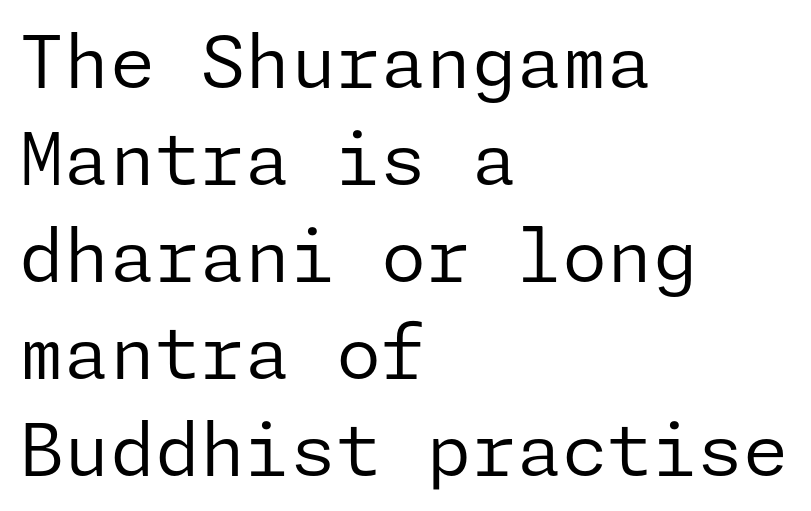
Q: Is the text bold? A: No.
Q: Is the text italic (slanted)? A: No, it is upright.
Q: Is the typeface a serif or a sans-serif typeface? A: Sans-serif.
Q: Is the text underlined? A: No.
Q: How is the paragraph aligned? A: Left-aligned.
Q: Is the spacing between letters normal or unusually wide? A: Normal.
Q: Is the spacing between lines tight, normal or loose? A: Normal.
Q: Width (condensed, normal, or wide)? A: Normal.
Q: Stroke contrast? A: Low.
Q: x-height? A: Medium.
